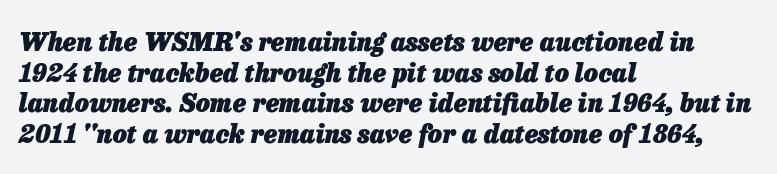
{"italic": "yes", "lean": "right", "slant_degrees": 13, "bold": "yes", "underline": "no", "align": "left", "line_spacing_ratio": 1.23, "letter_spacing": "normal", "letter_spacing_em": 0.0, "glyph_px": 25}
